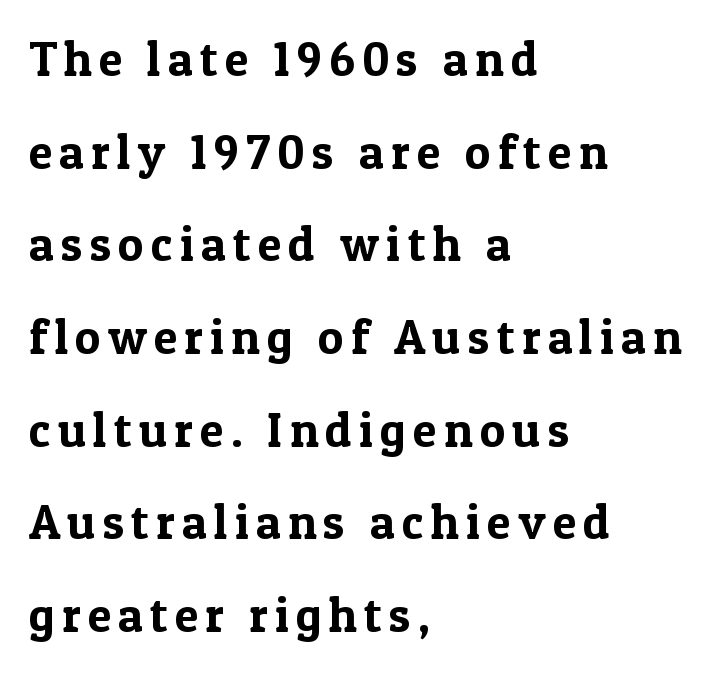
Q: Is the text italic (slanted)? A: No, it is upright.
Q: Is the typeface a serif or a sans-serif typeface? A: Serif.
Q: Is the text underlined? A: No.
Q: How is the paragraph aligned? A: Left-aligned.
Q: Is the spacing between lines tight, normal or loose? A: Loose.
Q: Width (condensed, normal, or wide)? A: Normal.
Q: x-height? A: Medium.
Q: Monospaced? A: No.
